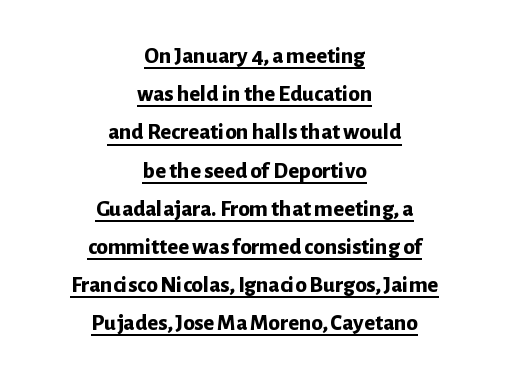
Is the type bold? Yes — the strokes are clearly thick and heavy. This is underlined copy, the kind a proofreader might mark for attention. If you measured baseline to baseline, you'd find a middling distance. Horizontal alignment here is central, giving a formal, balanced look.
